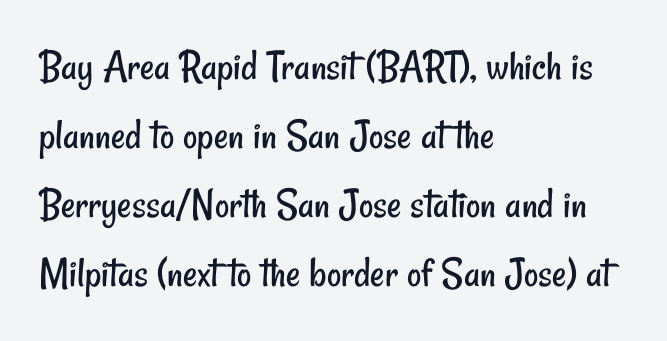
The image shows 44 px regular-weight, condensed sans-serif type; set left-aligned, normal line spacing (1.57x), normal letter spacing, not underlined; low stroke contrast and a small x-height.
